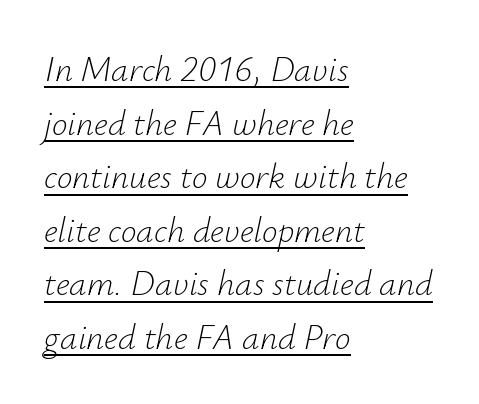
Q: Is the text bold? A: No.
Q: Is the text italic (slanted)? A: Yes, it leans right by about 12 degrees.
Q: Is the text underlined? A: Yes.
Q: How is the paragraph aligned? A: Left-aligned.
Q: Is the spacing between letters normal or unusually wide? A: Normal.
Q: Is the spacing between lines tight, normal or loose? A: Normal.
Q: Width (condensed, normal, or wide)? A: Normal.
Q: Stroke contrast? A: Low.
Q: x-height? A: Small.
Q: Monospaced? A: No.
